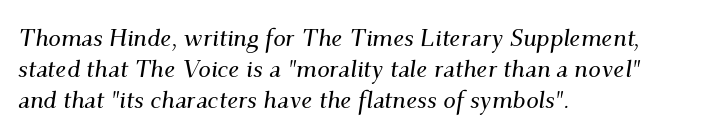
Q: Is the text italic (slanted)? A: Yes, it leans right by about 9 degrees.
Q: Is the text underlined? A: No.
Q: How is the paragraph aligned? A: Left-aligned.
Q: Is the spacing between letters normal or unusually wide? A: Normal.
